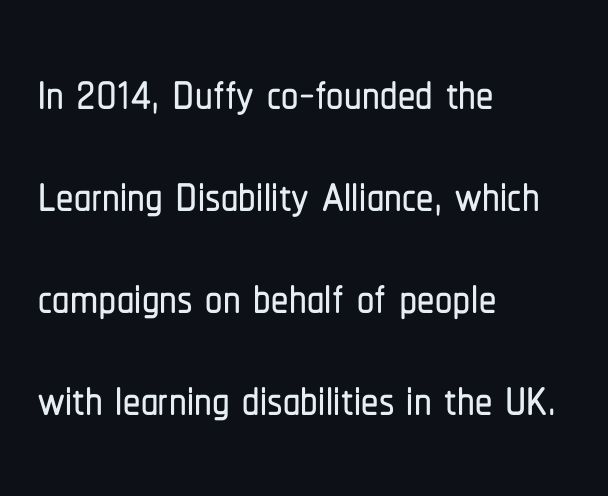
Characters remain perfectly vertical along every line. These lines keep a tight, regular rhythm from letter to letter. Proportional: the letters do not fall into vertical columns. Regular leading.
